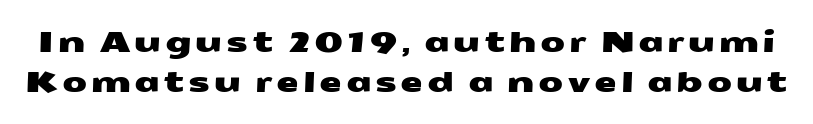
The image shows 29 px wide sans-serif type; set normal line spacing (1.38x), not underlined; medium stroke contrast and a medium x-height.
